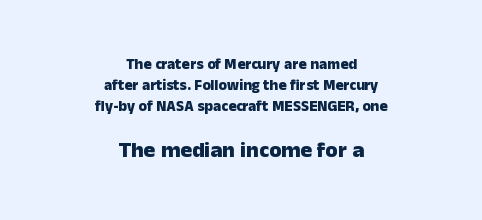
{"italic": "no", "bold": "yes", "underline": "no", "align": "center", "line_spacing": "normal", "line_spacing_ratio": 1.4, "letter_spacing": "normal", "letter_spacing_em": 0.0, "larger_block": "second", "size_ratio": 1.47, "glyph_px": 22}
